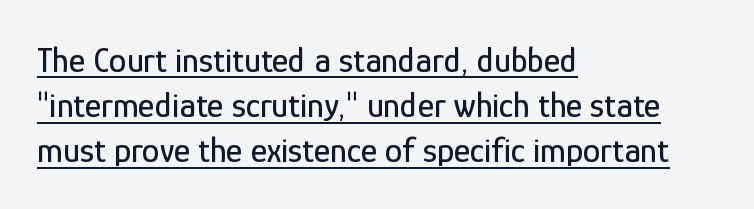
Q: Is the text italic (slanted)? A: No, it is upright.
Q: Is the typeface a serif or a sans-serif typeface? A: Sans-serif.
Q: Is the text underlined? A: Yes.
Q: How is the paragraph aligned? A: Left-aligned.
Q: Is the spacing between letters normal or unusually wide? A: Normal.
Q: Is the spacing between lines tight, normal or loose? A: Normal.
Q: Width (condensed, normal, or wide)? A: Condensed.
Q: Stroke contrast? A: Low.
Q: x-height? A: Medium.
Q: Monospaced? A: No.
